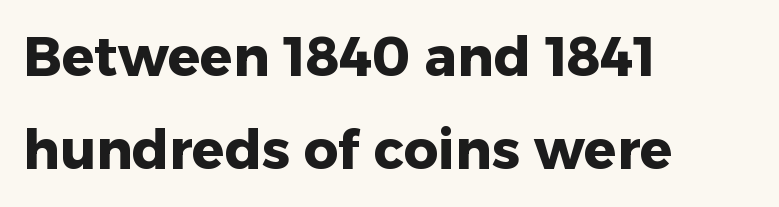
Q: Is the text bold? A: Yes.
Q: Is the text italic (slanted)? A: No, it is upright.
Q: Is the typeface a serif or a sans-serif typeface? A: Sans-serif.
Q: Is the text underlined? A: No.
Q: How is the paragraph aligned? A: Left-aligned.
Q: Is the spacing between letters normal or unusually wide? A: Normal.
Q: Width (condensed, normal, or wide)? A: Normal.
Q: Stroke contrast? A: Low.
Q: x-height? A: Medium.
Q: Monospaced? A: No.
